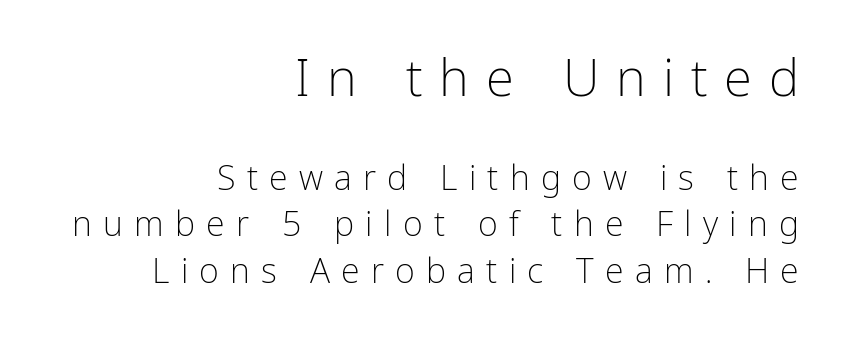
{"serif": "no", "italic": "no", "bold": "no", "weight": "light", "width": "condensed", "stroke_contrast": "low", "x_height": "medium", "monospaced": "no", "underline": "no", "align": "right", "line_spacing": "normal", "line_spacing_ratio": 1.37, "letter_spacing": "wide", "letter_spacing_em": 0.33, "larger_block": "first", "size_ratio": 1.5, "glyph_px": 51}
